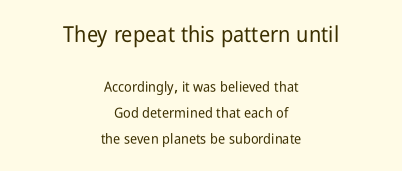
The image shows 22 px text type, upright; set centered, line spacing 1.85x, normal letter spacing, not underlined; the first (top) block is 1.57x larger.
